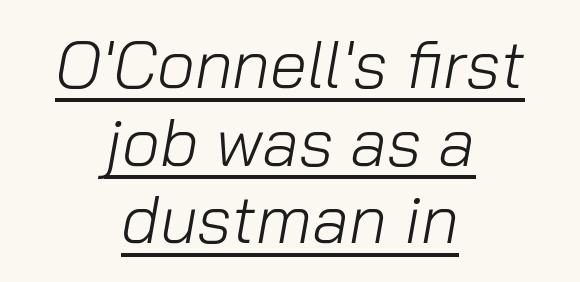
The image shows 67 px light type, italic (leaning right); set centered, line spacing 1.16x, normal letter spacing, underlined; low stroke contrast and a medium x-height.
